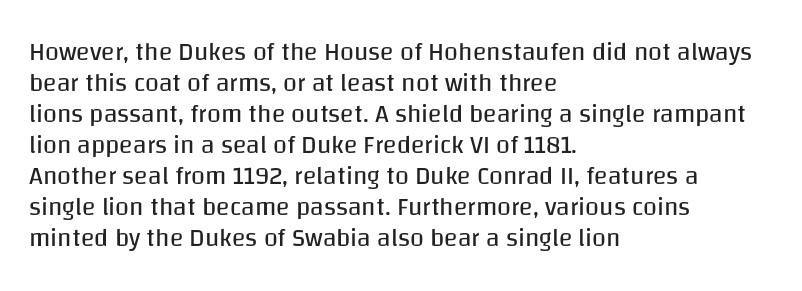
Q: Is the text bold? A: No.
Q: Is the text italic (slanted)? A: No, it is upright.
Q: Is the text underlined? A: No.
Q: How is the paragraph aligned? A: Left-aligned.
Q: Is the spacing between letters normal or unusually wide? A: Normal.
